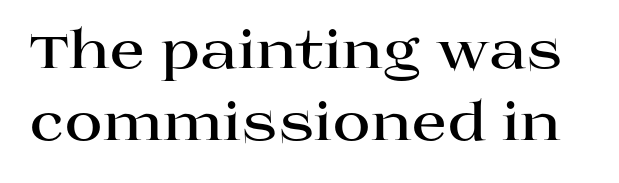
{"serif": "yes", "italic": "no", "bold": "yes", "weight": "bold", "width": "wide", "stroke_contrast": "high", "x_height": "large", "monospaced": "no", "underline": "no", "line_spacing": "normal", "line_spacing_ratio": 1.39, "letter_spacing": "normal", "letter_spacing_em": 0.0, "glyph_px": 52}
